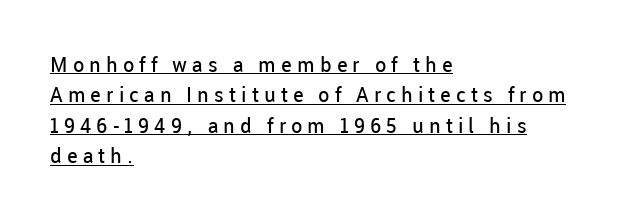
Q: Is the text bold? A: No.
Q: Is the text italic (slanted)? A: No, it is upright.
Q: Is the text underlined? A: Yes.
Q: How is the paragraph aligned? A: Left-aligned.
Q: Is the spacing between letters normal or unusually wide? A: Unusually wide.
Q: Is the spacing between lines tight, normal or loose? A: Normal.
